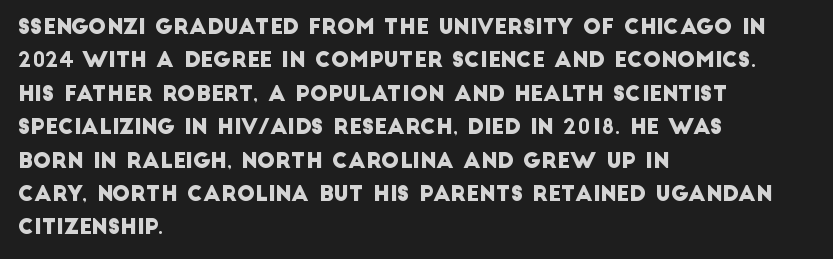
{"underline": "no", "align": "left", "line_spacing": "normal", "line_spacing_ratio": 1.59, "letter_spacing": "normal", "letter_spacing_em": 0.0, "glyph_px": 21}
